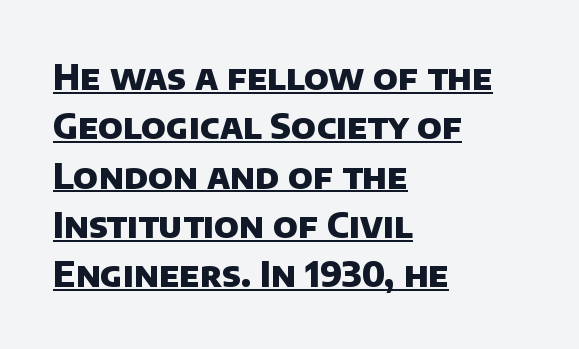
Q: Is the text bold? A: Yes.
Q: Is the typeface a serif or a sans-serif typeface? A: Sans-serif.
Q: Is the text underlined? A: Yes.
Q: How is the paragraph aligned? A: Left-aligned.
Q: Is the spacing between letters normal or unusually wide? A: Normal.
Q: Is the spacing between lines tight, normal or loose? A: Normal.
Q: Width (condensed, normal, or wide)? A: Normal.
Q: Stroke contrast? A: Low.
Q: x-height? A: Large.
Q: Monospaced? A: No.
